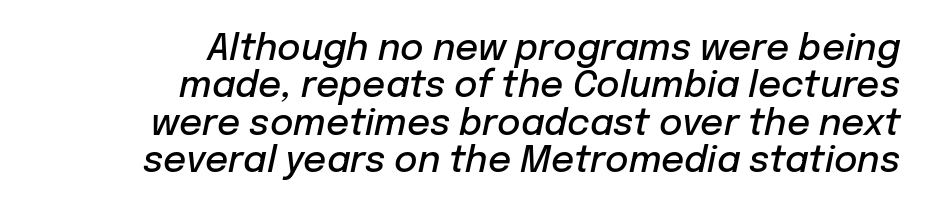
{"italic": "yes", "lean": "right", "slant_degrees": 12, "bold": "semi", "weight": "semibold", "width": "normal", "stroke_contrast": "low", "x_height": "medium", "monospaced": "no", "underline": "no", "align": "right", "line_spacing": "tight", "line_spacing_ratio": 1.04, "letter_spacing": "normal", "letter_spacing_em": 0.0, "glyph_px": 36}
